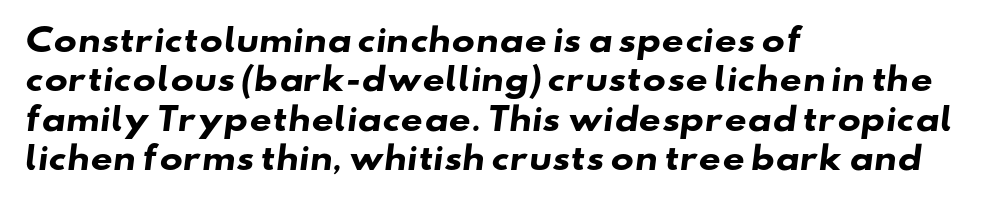
Thick stems and heavy bowls — unmistakably bold. If you drew a ruler down the left edge, every line would touch it. Think of a printed novel: that variable character pitch is what you see here. Words appear dense and cohesive because spacing is normal. Each row of text sits above clean, open space.
